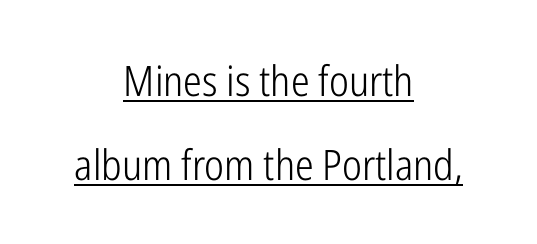
Q: Is the text bold? A: No.
Q: Is the text italic (slanted)? A: No, it is upright.
Q: Is the typeface a serif or a sans-serif typeface? A: Sans-serif.
Q: Is the text underlined? A: Yes.
Q: How is the paragraph aligned? A: Centered.
Q: Is the spacing between letters normal or unusually wide? A: Normal.
Q: Is the spacing between lines tight, normal or loose? A: Loose.
Q: Width (condensed, normal, or wide)? A: Condensed.
Q: Stroke contrast? A: Low.
Q: x-height? A: Medium.
Q: Monospaced? A: No.
